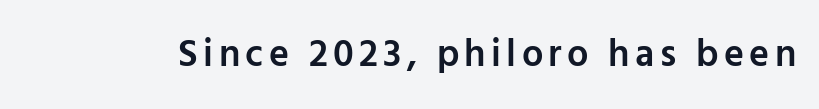
{"serif": "no", "italic": "no", "bold": "semi", "weight": "semibold", "width": "normal", "stroke_contrast": "low", "x_height": "medium", "monospaced": "no", "underline": "no", "glyph_px": 38}
